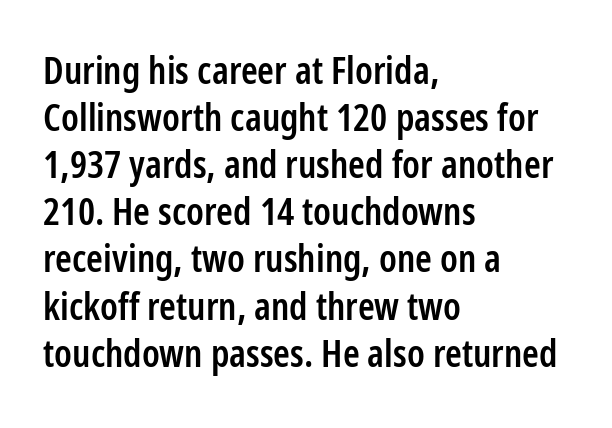
{"serif": "no", "italic": "no", "bold": "semi", "weight": "semibold", "width": "condensed", "stroke_contrast": "low", "x_height": "medium", "monospaced": "no", "underline": "no", "align": "left", "line_spacing_ratio": 1.24, "letter_spacing": "normal", "letter_spacing_em": 0.0, "glyph_px": 38}
